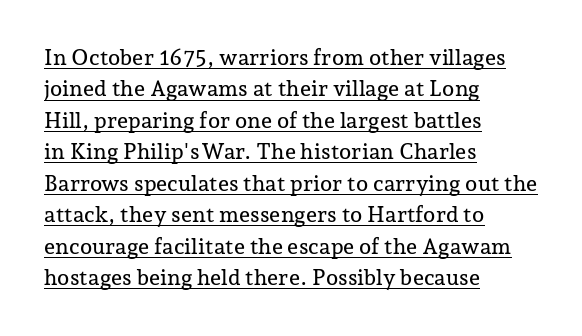
{"italic": "no", "underline": "yes", "align": "left", "line_spacing": "normal", "line_spacing_ratio": 1.43, "letter_spacing": "normal", "letter_spacing_em": 0.0, "glyph_px": 22}
